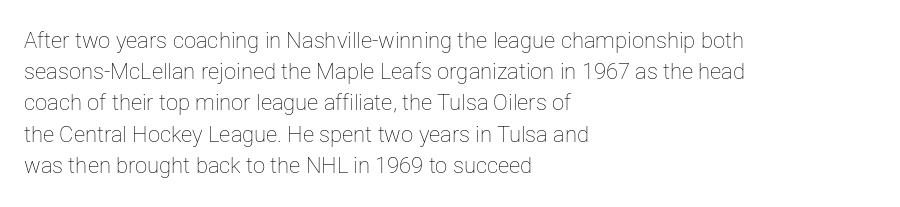
Every row of glyphs begins at an identical x-position on the left. The typesetting does not lean heavy: it is not bold. One glance says typical: line gaps are just what's usual. Underlining? Definitely not there.
